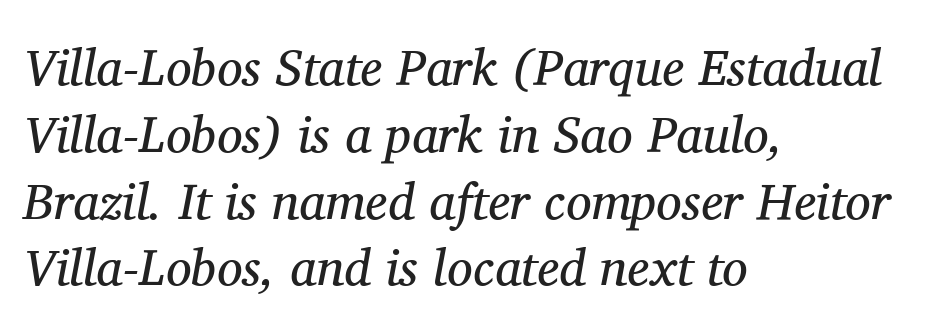
{"serif": "yes", "italic": "yes", "lean": "right", "slant_degrees": 11, "bold": "no", "weight": "regular", "width": "normal", "stroke_contrast": "medium", "x_height": "medium", "monospaced": "no", "underline": "no", "align": "left", "line_spacing": "normal", "line_spacing_ratio": 1.31, "letter_spacing": "normal", "letter_spacing_em": 0.0, "glyph_px": 51}
